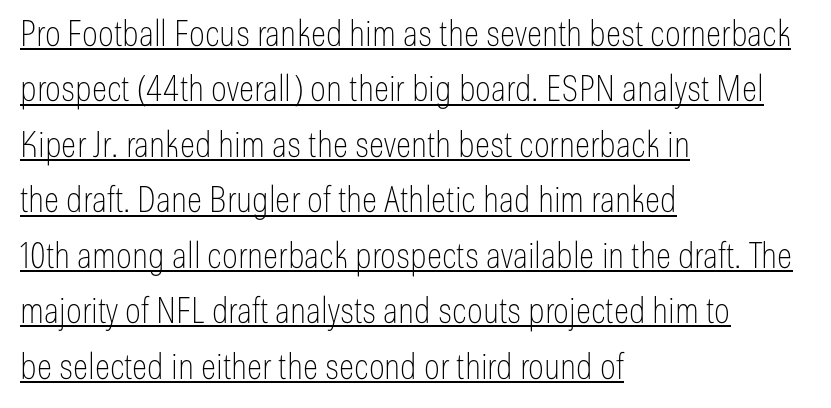
Q: Is the text bold? A: No.
Q: Is the text italic (slanted)? A: No, it is upright.
Q: Is the typeface a serif or a sans-serif typeface? A: Sans-serif.
Q: Is the text underlined? A: Yes.
Q: How is the paragraph aligned? A: Left-aligned.
Q: Is the spacing between letters normal or unusually wide? A: Normal.
Q: Is the spacing between lines tight, normal or loose? A: Normal.
Q: Width (condensed, normal, or wide)? A: Condensed.
Q: Stroke contrast? A: Low.
Q: x-height? A: Medium.
Q: Monospaced? A: No.
